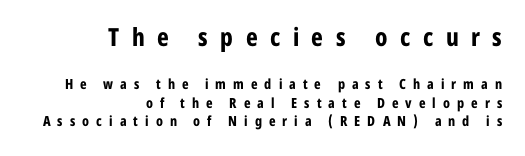
The zone under the glyphs is completely vacant. The initial chunk of copy outweighs the following chunk in type size. Strokes here are thick enough to call this a true bold. The space between consecutive lines is moderate. Designer's note — italics off, roman on.
